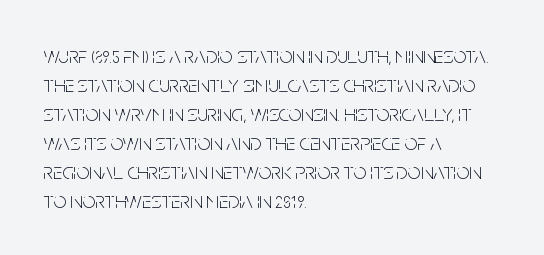
Q: Is the text bold? A: No.
Q: Is the text italic (slanted)? A: No, it is upright.
Q: Is the text underlined? A: No.
Q: How is the paragraph aligned? A: Left-aligned.
Q: Is the spacing between letters normal or unusually wide? A: Normal.
Q: Is the spacing between lines tight, normal or loose? A: Normal.
